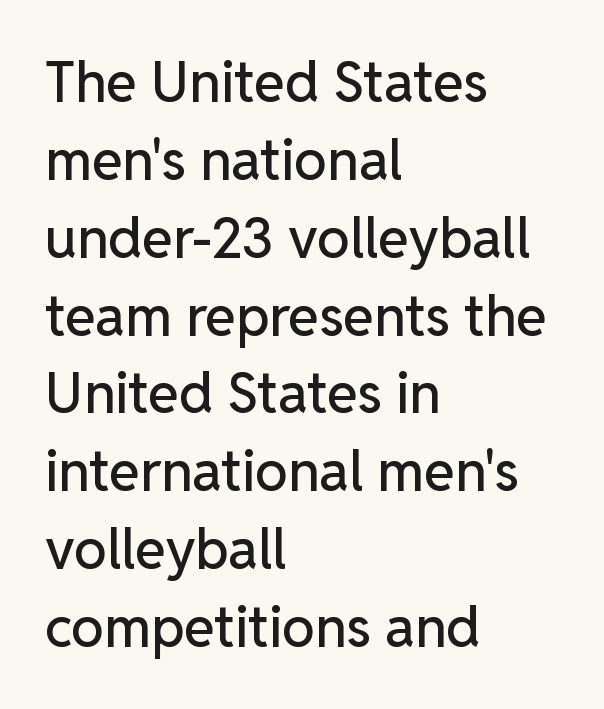
The image shows 56 px sans-serif type, upright; set left-aligned, normal line spacing (1.39x), normal letter spacing, not underlined; low stroke contrast and a medium x-height.
